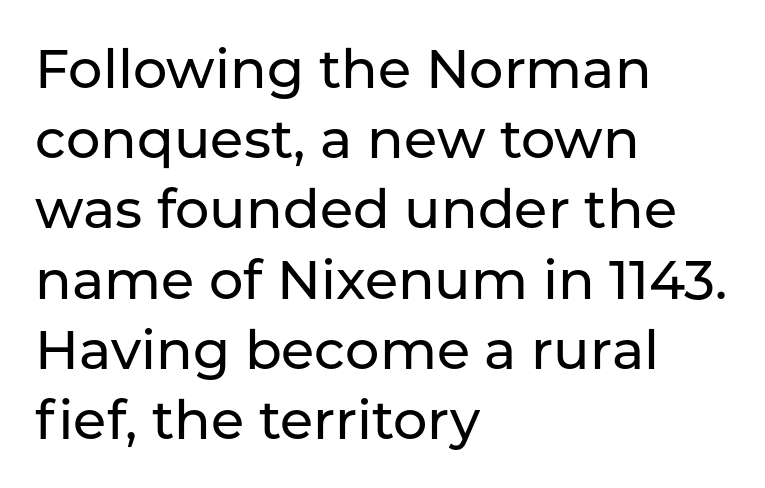
{"serif": "no", "italic": "no", "width": "normal", "stroke_contrast": "low", "x_height": "medium", "monospaced": "no", "underline": "no", "align": "left", "line_spacing": "normal", "line_spacing_ratio": 1.3, "letter_spacing": "normal", "letter_spacing_em": 0.0, "glyph_px": 54}
